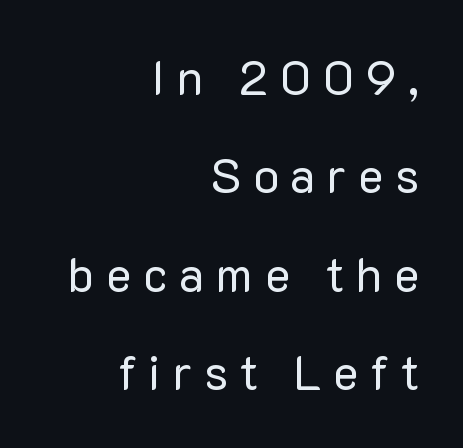
{"serif": "no", "italic": "no", "bold": "no", "weight": "regular", "width": "normal", "stroke_contrast": "low", "x_height": "medium", "monospaced": "no", "underline": "no", "align": "right", "line_spacing": "loose", "line_spacing_ratio": 2.05, "letter_spacing": "wide", "letter_spacing_em": 0.24, "glyph_px": 48}
